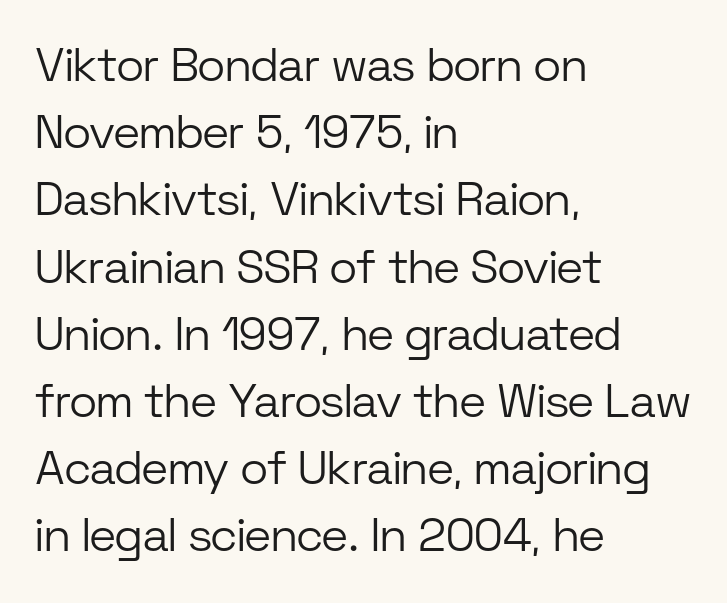
The characters are drawn with everyday or finer stroke widths. The rendering keeps characters at their native spacing. Horizontal bands of white between lines are of average thickness. Is this a fixed-width face? No — the glyphs have proportional, varying widths. All the whitespace from short lines collects on the right.
